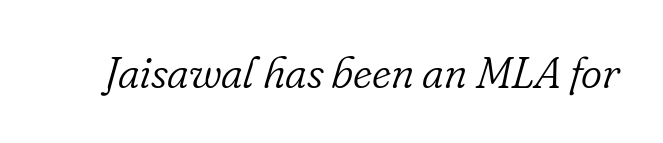
Do the characters align in a grid? No, the font is proportional. The gaps between neighbouring characters are ordinary and unremarkable. Posture: slanted. Heaviness? Minimal to ordinary, like unemphasized prose. The characters display serif detailing at their extremities. A bare baseline throughout the passage.
